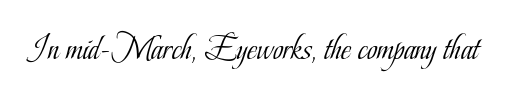
{"serif": "yes", "bold": "no", "weight": "light", "width": "condensed", "stroke_contrast": "low", "x_height": "small", "monospaced": "no", "underline": "no", "letter_spacing": "normal", "letter_spacing_em": 0.0, "glyph_px": 35}
